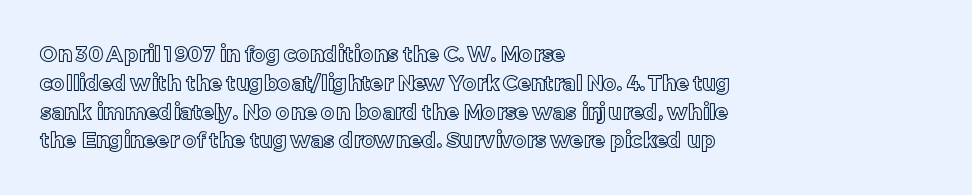
The image shows 21 px text type, upright; set left-aligned, normal line spacing (1.37x), normal letter spacing, not underlined.
